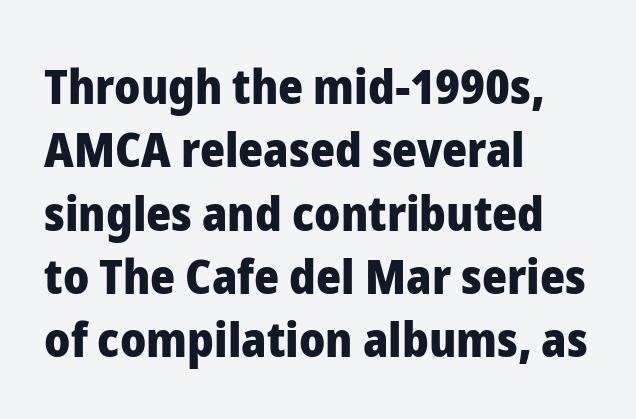
{"serif": "no", "italic": "no", "bold": "yes", "weight": "heavy", "width": "normal", "stroke_contrast": "low", "x_height": "medium", "monospaced": "no", "underline": "no", "align": "left", "line_spacing": "normal", "line_spacing_ratio": 1.32, "letter_spacing": "normal", "letter_spacing_em": 0.0, "glyph_px": 48}
